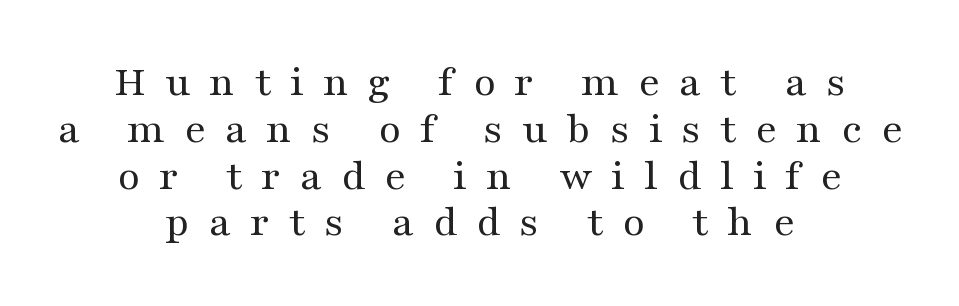
Q: Is the text bold? A: No.
Q: Is the text italic (slanted)? A: No, it is upright.
Q: Is the typeface a serif or a sans-serif typeface? A: Serif.
Q: Is the text underlined? A: No.
Q: How is the paragraph aligned? A: Centered.
Q: Is the spacing between letters normal or unusually wide? A: Unusually wide.
Q: Is the spacing between lines tight, normal or loose? A: Tight.
Q: Width (condensed, normal, or wide)? A: Wide.
Q: Stroke contrast? A: Medium.
Q: x-height? A: Medium.
Q: Monospaced? A: No.
